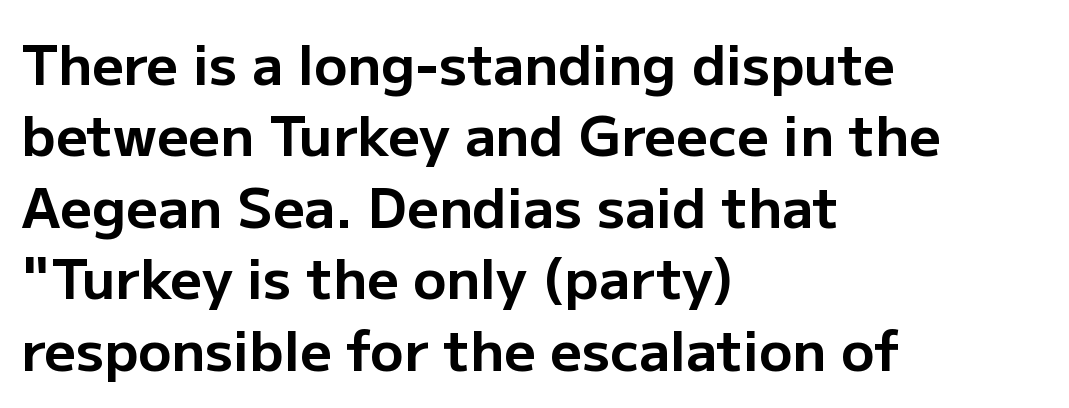
The image shows 55 px bold sans-serif type, upright; set left-aligned, normal line spacing (1.3x), normal letter spacing, not underlined; low stroke contrast and a medium x-height.
